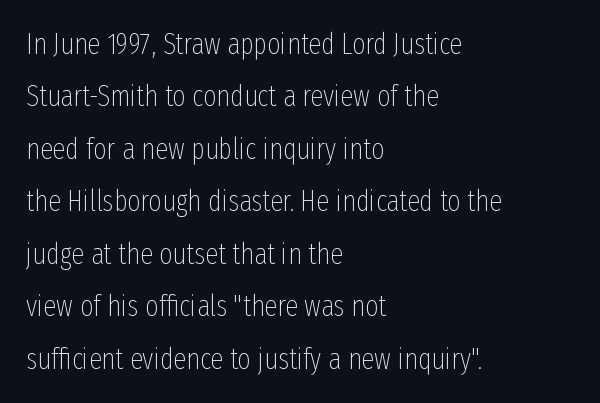
Q: Is the text bold? A: No.
Q: Is the text italic (slanted)? A: No, it is upright.
Q: Is the typeface a serif or a sans-serif typeface? A: Sans-serif.
Q: Is the text underlined? A: No.
Q: How is the paragraph aligned? A: Left-aligned.
Q: Is the spacing between letters normal or unusually wide? A: Normal.
Q: Width (condensed, normal, or wide)? A: Condensed.
Q: Stroke contrast? A: Low.
Q: x-height? A: Medium.
Q: Monospaced? A: No.
